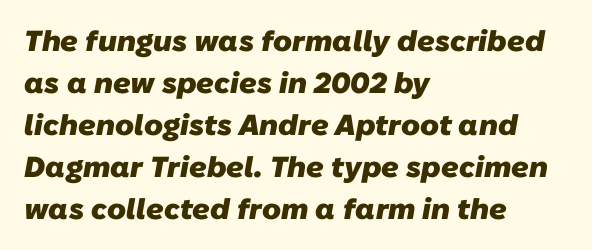
Q: Is the text bold? A: Yes.
Q: Is the typeface a serif or a sans-serif typeface? A: Sans-serif.
Q: Is the text underlined? A: No.
Q: How is the paragraph aligned? A: Left-aligned.
Q: Is the spacing between letters normal or unusually wide? A: Normal.
Q: Is the spacing between lines tight, normal or loose? A: Normal.
Q: Width (condensed, normal, or wide)? A: Normal.
Q: Stroke contrast? A: Low.
Q: x-height? A: Medium.
Q: Monospaced? A: No.
